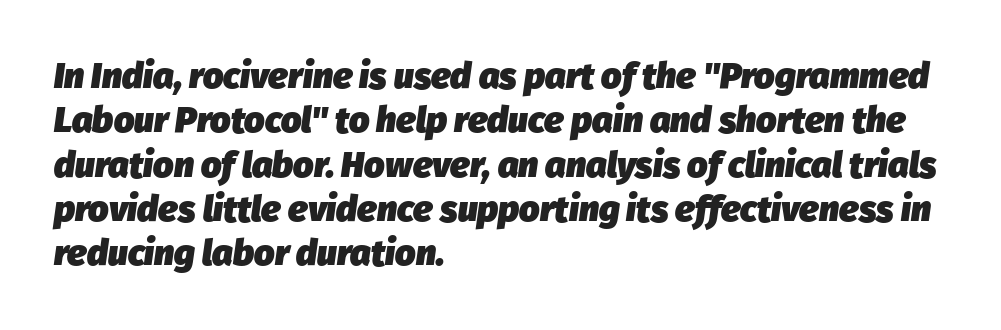
This sample uses plain, unmodified letter spacing. Varying glyph widths throughout — classic text-font behaviour. The compositor pushed each line to the left boundary. Plenty of ink on the page — the face is bold. Italic: yes, the glyphs are oblique.
